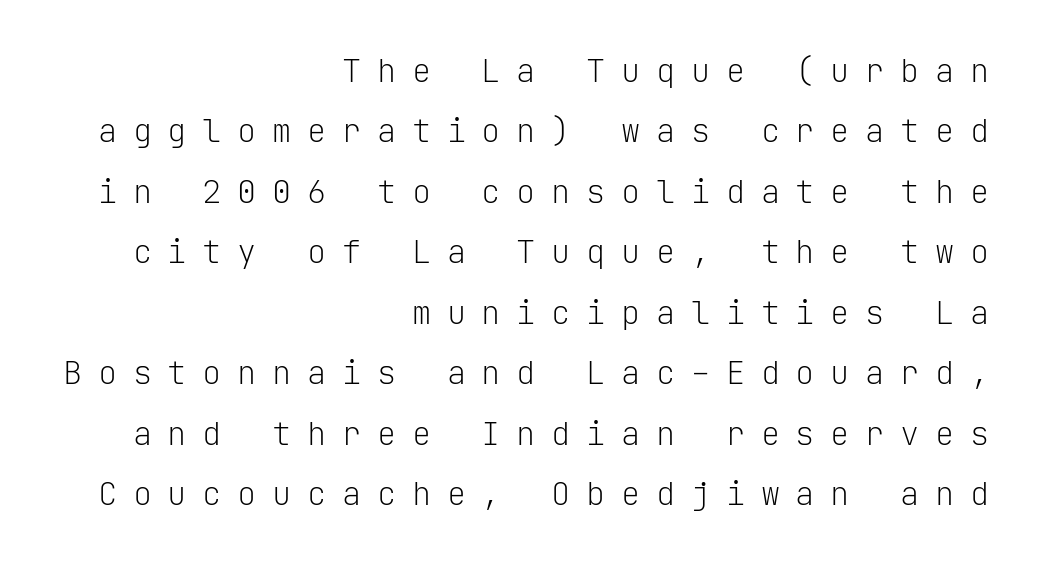
The image shows 32 px light sans-serif type, upright, monospaced; set right-aligned, line spacing 1.89x, unusually wide letter spacing (+0.49 em), not underlined; low stroke contrast and a medium x-height.
